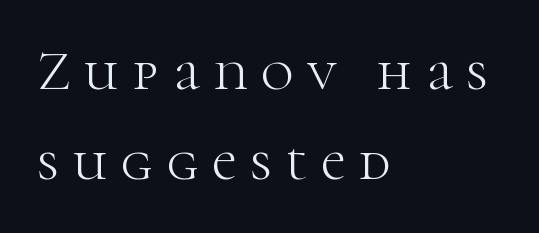
{"serif": "yes", "italic": "no", "bold": "no", "weight": "light", "width": "normal", "stroke_contrast": "high", "x_height": "medium", "monospaced": "no", "underline": "no", "align": "left", "line_spacing": "normal", "line_spacing_ratio": 1.6, "letter_spacing": "wide", "letter_spacing_em": 0.25, "glyph_px": 56}
